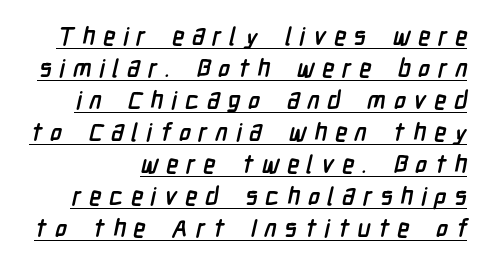
Inter-character spacing is expanded well beyond the font's built-in metrics. Weight: bold. If you drew a ruler down the right edge, every line would touch it. A baseline rule has been typeset under these characters. The lines sit at an ordinary, default distance from one another.
